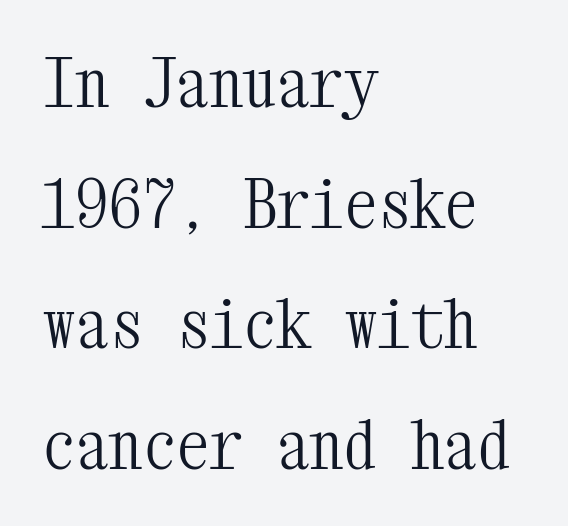
A serif font was chosen for this passage. These lines were composed using upright roman letters. Each stroke keeps to a modest, everyday thickness or less. Note the uniform advance width — an 'i' takes as much space as an 'm'. Caption: multi-line text, flush left, ragged right. Any mark beneath the type? The region is blank.
